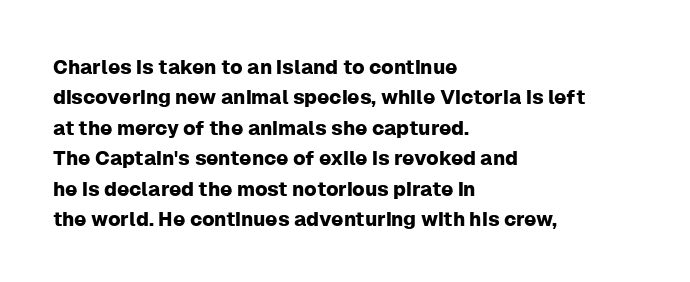
{"italic": "no", "underline": "no", "align": "left", "line_spacing": "normal", "line_spacing_ratio": 1.52, "letter_spacing": "normal", "letter_spacing_em": 0.0, "glyph_px": 20}
